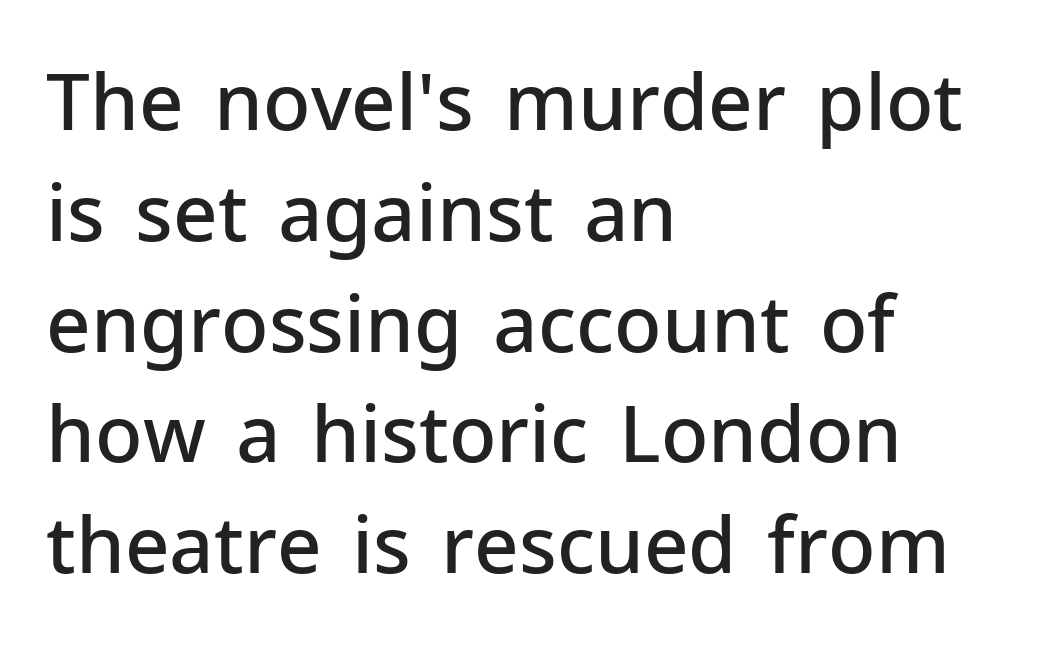
Q: Is the text bold? A: Semi-bold.
Q: Is the text italic (slanted)? A: No, it is upright.
Q: Is the typeface a serif or a sans-serif typeface? A: Sans-serif.
Q: Is the text underlined? A: No.
Q: How is the paragraph aligned? A: Left-aligned.
Q: Is the spacing between letters normal or unusually wide? A: Normal.
Q: Is the spacing between lines tight, normal or loose? A: Normal.
Q: Width (condensed, normal, or wide)? A: Normal.
Q: Stroke contrast? A: Low.
Q: x-height? A: Medium.
Q: Monospaced? A: No.
